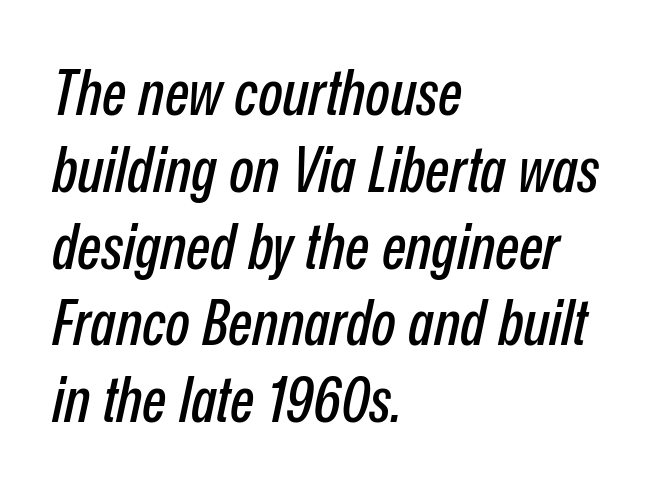
Q: Is the text italic (slanted)? A: Yes, it leans right by about 12 degrees.
Q: Is the text underlined? A: No.
Q: How is the paragraph aligned? A: Left-aligned.
Q: Is the spacing between letters normal or unusually wide? A: Normal.
Q: Width (condensed, normal, or wide)? A: Condensed.
Q: Stroke contrast? A: Low.
Q: x-height? A: Medium.
Q: Monospaced? A: No.
